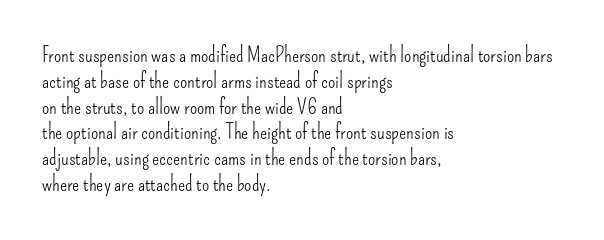
Q: Is the text bold? A: No.
Q: Is the text italic (slanted)? A: No, it is upright.
Q: Is the text underlined? A: No.
Q: How is the paragraph aligned? A: Left-aligned.
Q: Is the spacing between letters normal or unusually wide? A: Normal.
